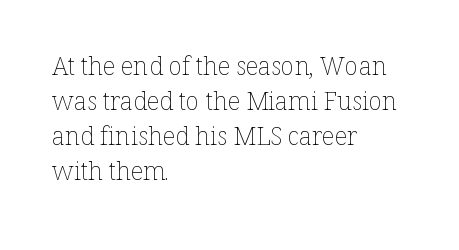
{"italic": "no", "bold": "no", "underline": "no", "align": "left", "line_spacing": "normal", "line_spacing_ratio": 1.4, "letter_spacing": "normal", "letter_spacing_em": 0.0, "glyph_px": 25}
